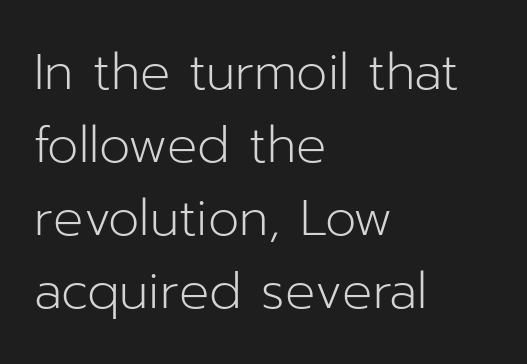
Q: Is the text bold? A: No.
Q: Is the text italic (slanted)? A: No, it is upright.
Q: Is the typeface a serif or a sans-serif typeface? A: Sans-serif.
Q: Is the text underlined? A: No.
Q: How is the paragraph aligned? A: Left-aligned.
Q: Is the spacing between letters normal or unusually wide? A: Normal.
Q: Is the spacing between lines tight, normal or loose? A: Normal.
Q: Width (condensed, normal, or wide)? A: Normal.
Q: Stroke contrast? A: Low.
Q: x-height? A: Medium.
Q: Monospaced? A: No.
